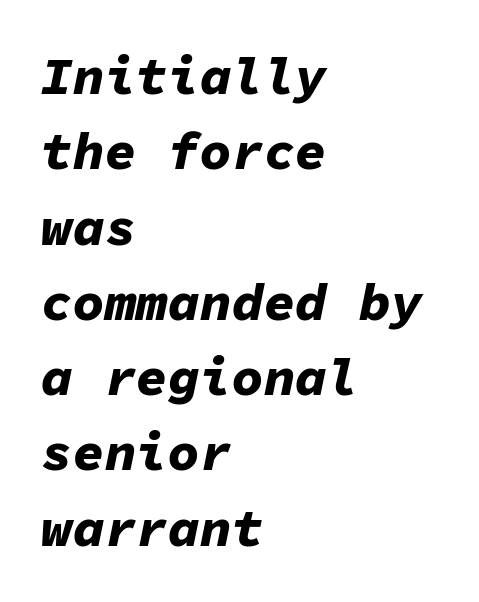
Observe the ordinary spacing: letters are neighbours, not strangers. You could count columns in this text — the font is strictly monospaced. Chunky letters — that's bold for sure. If you measured baseline to baseline, you'd find a middling distance. Where is the straight margin? On the left. No word sits above an underline.
